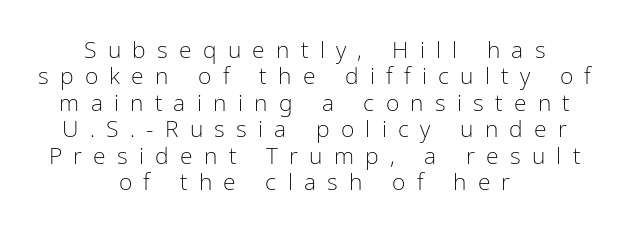
Substantial extra tracking has been applied to these lines. The rag falls on both sides of this text block equally. Very little white space separates one row of letters from the next. Each row of text sits above clean, open space. Each stroke keeps to a modest, everyday thickness or less.
